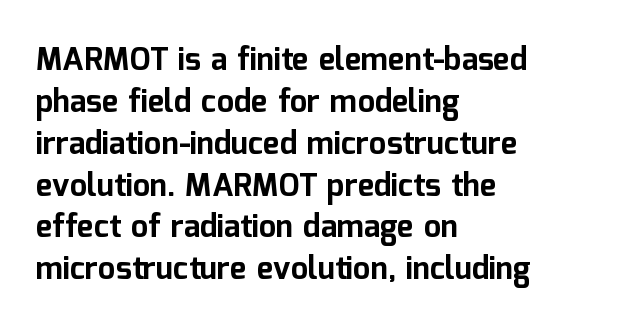
The area under the type is left untouched. Students, observe: this is what conventionally led text looks like. The letters advance in unequal steps, a hallmark of proportional type. Typesetter's note: full bold, strokes at maximum text heaviness. Nope, no serifs anywhere on these letters.
